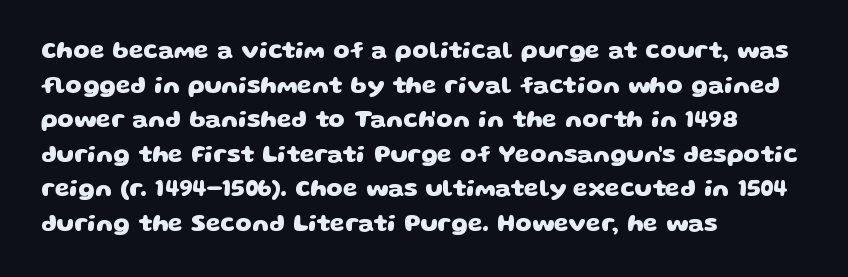
Q: Is the text bold? A: Yes.
Q: Is the text underlined? A: No.
Q: How is the paragraph aligned? A: Left-aligned.
Q: Is the spacing between letters normal or unusually wide? A: Normal.
Q: Is the spacing between lines tight, normal or loose? A: Normal.
